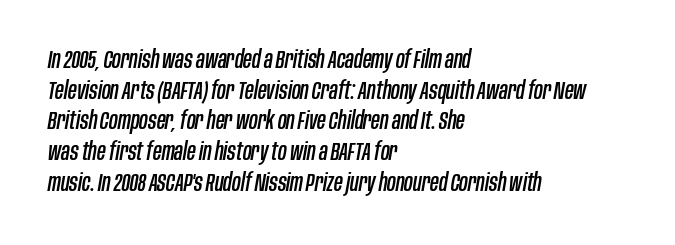
Q: Is the text italic (slanted)? A: Yes, it leans right by about 10 degrees.
Q: Is the text underlined? A: No.
Q: How is the paragraph aligned? A: Left-aligned.
Q: Is the spacing between letters normal or unusually wide? A: Normal.
Q: Is the spacing between lines tight, normal or loose? A: Normal.
